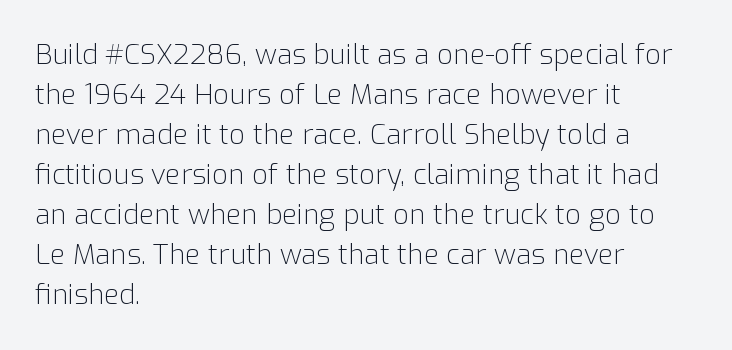
Q: Is the text bold? A: No.
Q: Is the text italic (slanted)? A: No, it is upright.
Q: Is the typeface a serif or a sans-serif typeface? A: Sans-serif.
Q: Is the text underlined? A: No.
Q: How is the paragraph aligned? A: Left-aligned.
Q: Is the spacing between letters normal or unusually wide? A: Normal.
Q: Is the spacing between lines tight, normal or loose? A: Normal.
Q: Width (condensed, normal, or wide)? A: Normal.
Q: Stroke contrast? A: Low.
Q: x-height? A: Medium.
Q: Monospaced? A: No.
